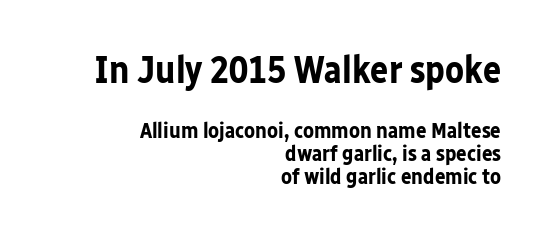
The image shows 38 px bold sans-serif type, upright; set right-aligned, tight line spacing (1.05x), normal letter spacing, not underlined; the first (top) block is 1.73x larger; low stroke contrast and a medium x-height.
